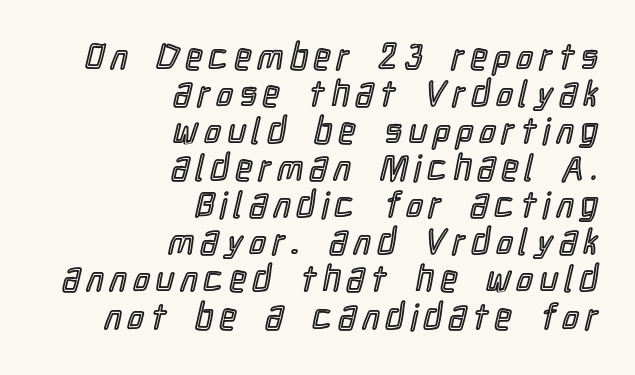
The image shows 36 px condensed type; set right-aligned, tight line spacing (1.03x), not underlined; a medium x-height.
